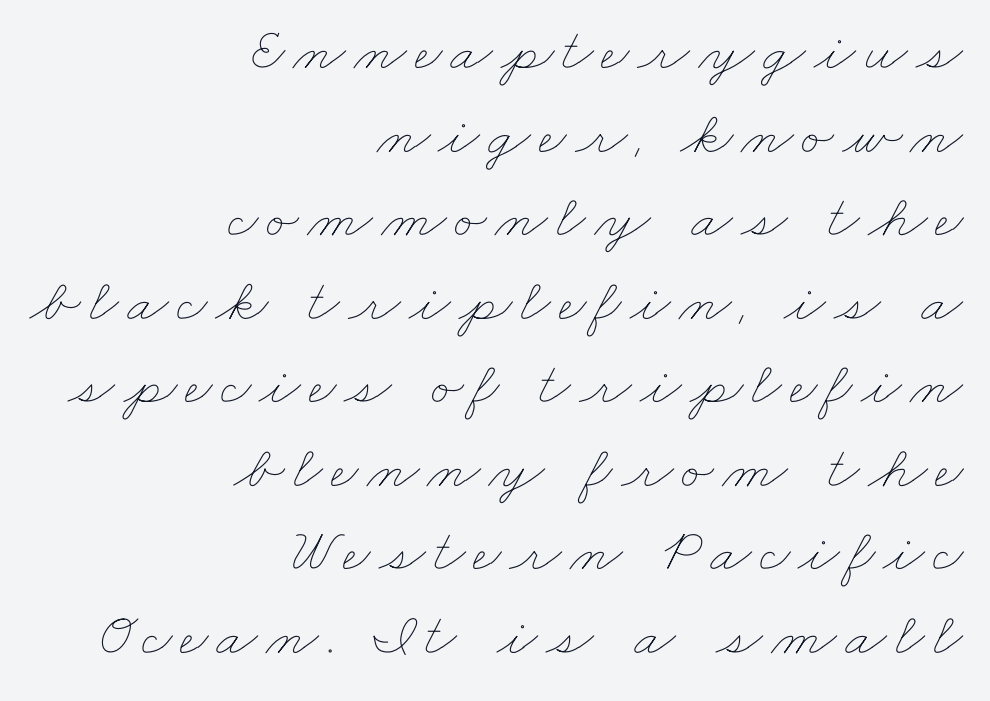
{"bold": "no", "weight": "thin", "width": "wide", "stroke_contrast": "low", "x_height": "small", "monospaced": "no", "underline": "no", "align": "right", "line_spacing": "normal", "line_spacing_ratio": 1.37, "glyph_px": 61}
